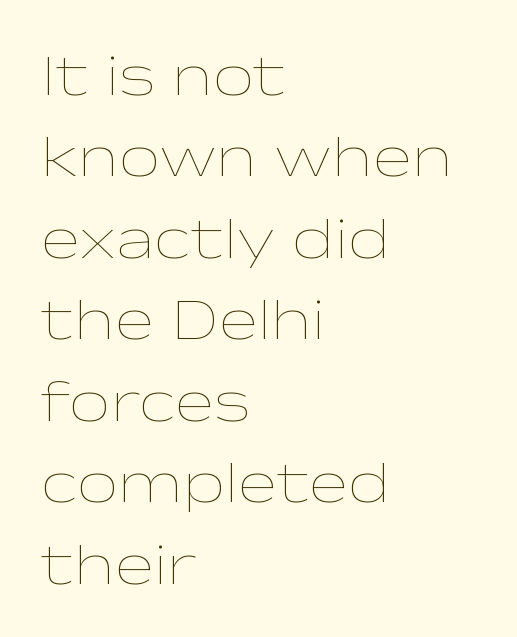
A clean baseline with only descenders dipping below it. Is the block centered? No — it sits flush against the left margin. The passage shown has conventional tracking throughout. A typesetter would mark this as roman, not italic. Note the varied advance widths — an 'i' is clearly narrower than an 'm'.
